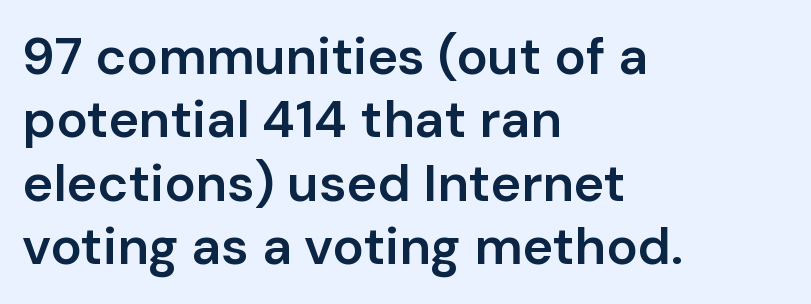
The face used here is a semibold: visibly heavier than regular, lighter than bold. Observe the ordinary spacing: letters are neighbours, not strangers. Spacing verdict: proportional, widths tailored to each character. The text block is weighted toward the left margin, trailing off unevenly rightward.
